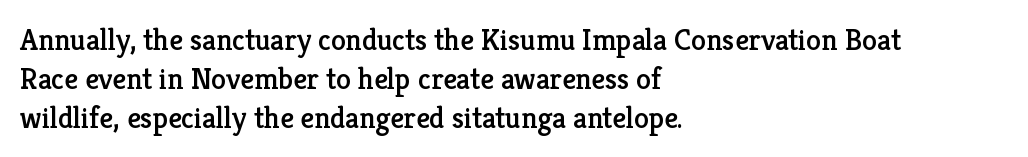
Q: Is the text italic (slanted)? A: No, it is upright.
Q: Is the typeface a serif or a sans-serif typeface? A: Serif.
Q: Is the text underlined? A: No.
Q: How is the paragraph aligned? A: Left-aligned.
Q: Is the spacing between letters normal or unusually wide? A: Normal.
Q: Is the spacing between lines tight, normal or loose? A: Normal.
Q: Width (condensed, normal, or wide)? A: Normal.
Q: Stroke contrast? A: Low.
Q: x-height? A: Medium.
Q: Monospaced? A: No.
